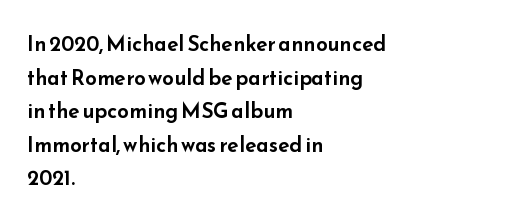
{"italic": "no", "underline": "no", "align": "left", "line_spacing": "normal", "line_spacing_ratio": 1.6, "letter_spacing": "normal", "letter_spacing_em": 0.0, "glyph_px": 21}
